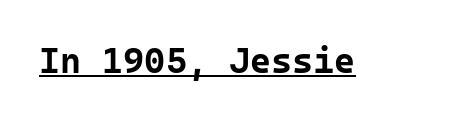
{"serif": "no", "italic": "no", "bold": "yes", "weight": "bold", "width": "normal", "stroke_contrast": "low", "x_height": "medium", "monospaced": "yes", "underline": "yes", "letter_spacing": "normal", "letter_spacing_em": 0.0, "glyph_px": 36}
